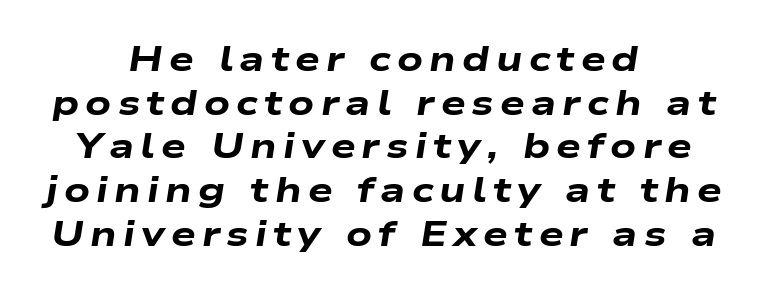
Q: Is the text bold? A: Yes.
Q: Is the text italic (slanted)? A: Yes, it leans right by about 9 degrees.
Q: Is the text underlined? A: No.
Q: How is the paragraph aligned? A: Centered.
Q: Is the spacing between lines tight, normal or loose? A: Normal.
Q: Width (condensed, normal, or wide)? A: Wide.
Q: Stroke contrast? A: Low.
Q: x-height? A: Medium.
Q: Monospaced? A: No.
